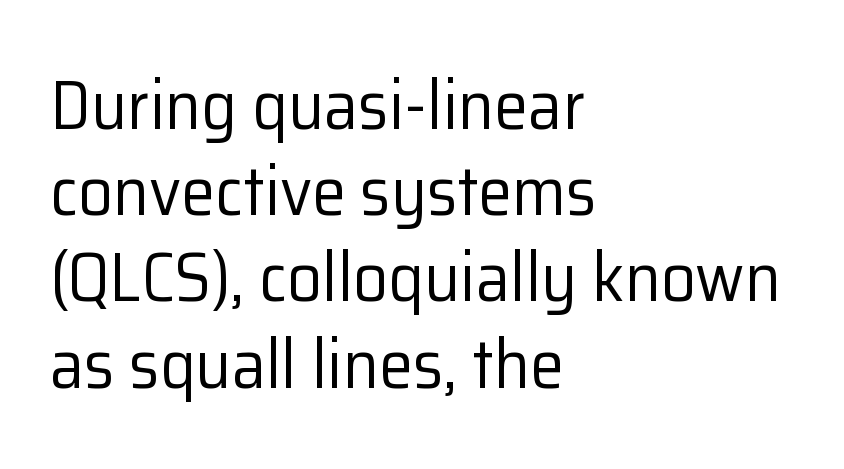
The image shows 69 px regular-weight sans-serif type, upright; set left-aligned, normal line spacing (1.25x), normal letter spacing, not underlined; low stroke contrast and a medium x-height.
